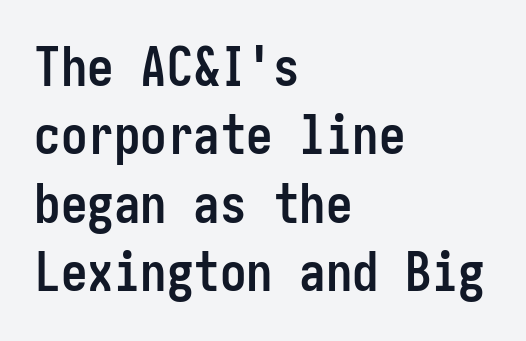
Q: Is the text bold? A: Yes.
Q: Is the text italic (slanted)? A: No, it is upright.
Q: Is the typeface a serif or a sans-serif typeface? A: Sans-serif.
Q: Is the text underlined? A: No.
Q: How is the paragraph aligned? A: Left-aligned.
Q: Is the spacing between letters normal or unusually wide? A: Normal.
Q: Is the spacing between lines tight, normal or loose? A: Normal.
Q: Width (condensed, normal, or wide)? A: Condensed.
Q: Stroke contrast? A: Low.
Q: x-height? A: Medium.
